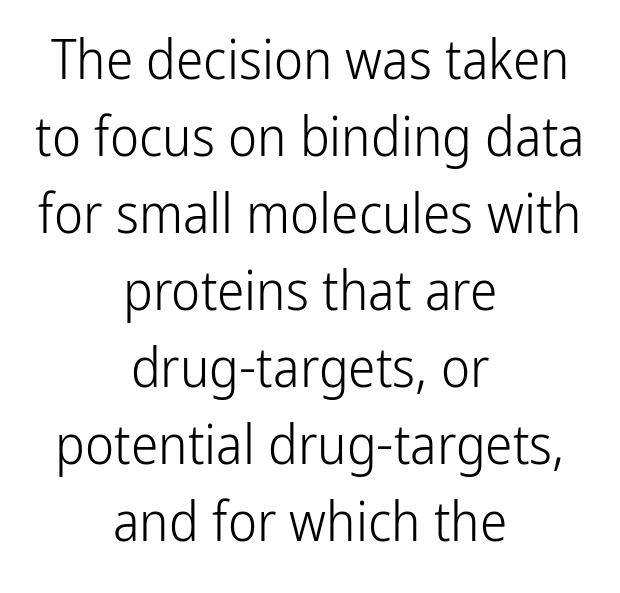
The image shows 55 px light, condensed sans-serif type, upright; set centered, normal line spacing (1.4x), normal letter spacing, not underlined; low stroke contrast and a medium x-height.
